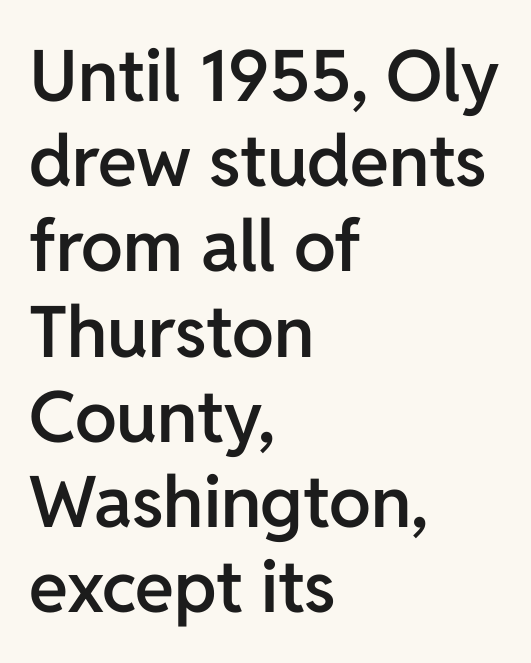
Q: Is the text bold? A: Semi-bold.
Q: Is the text italic (slanted)? A: No, it is upright.
Q: Is the typeface a serif or a sans-serif typeface? A: Sans-serif.
Q: Is the text underlined? A: No.
Q: How is the paragraph aligned? A: Left-aligned.
Q: Is the spacing between letters normal or unusually wide? A: Normal.
Q: Width (condensed, normal, or wide)? A: Normal.
Q: Stroke contrast? A: Low.
Q: x-height? A: Medium.
Q: Monospaced? A: No.
